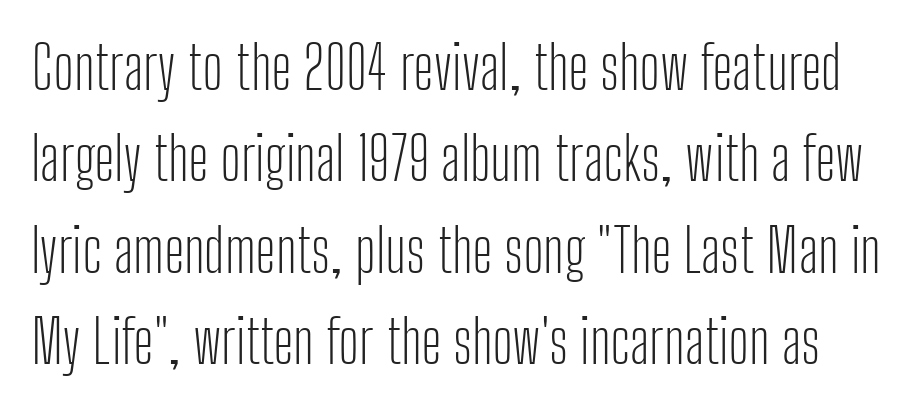
The image shows 59 px light, condensed sans-serif type, upright; set normal line spacing (1.55x), normal letter spacing, not underlined; low stroke contrast and a medium x-height.
